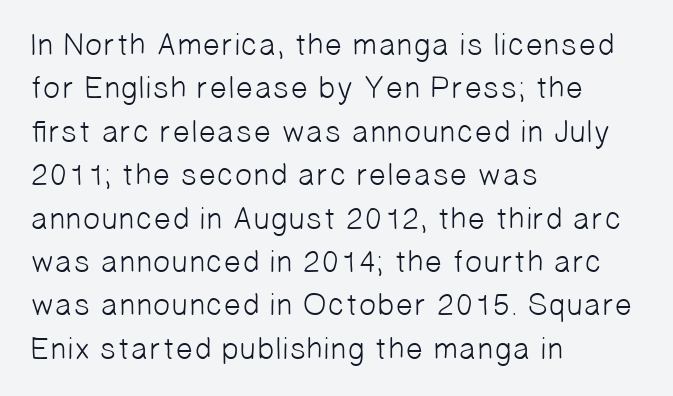
Are there feet on the stems? There aren't — it's a sans. Proportional: the letters do not fall into vertical columns. Notice how descenders clear the ascenders below comfortably — that's standard leading. The text block is weighted toward the left margin, trailing off unevenly rightward.
